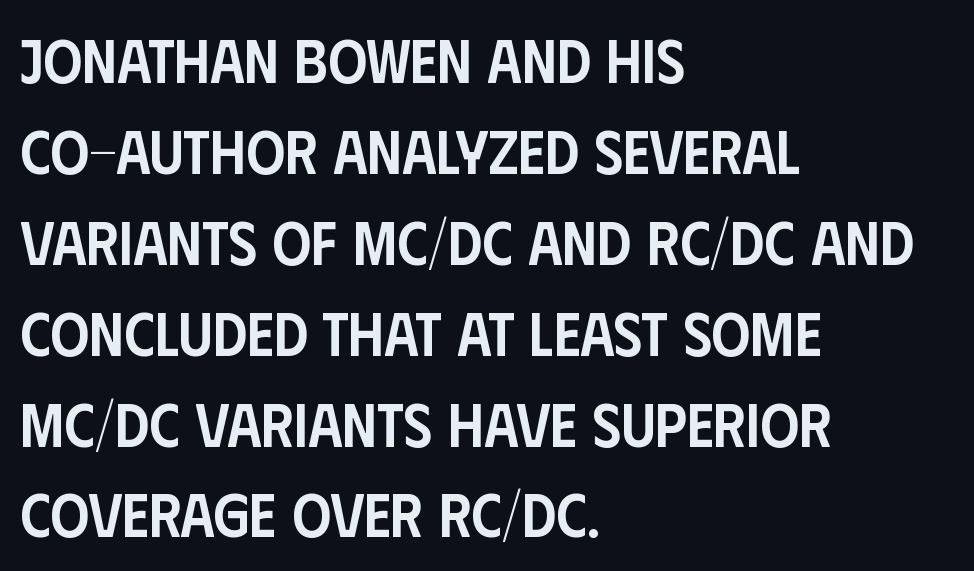
Q: Is the text bold? A: Semi-bold.
Q: Is the text italic (slanted)? A: No, it is upright.
Q: Is the typeface a serif or a sans-serif typeface? A: Sans-serif.
Q: Is the text underlined? A: No.
Q: How is the paragraph aligned? A: Left-aligned.
Q: Is the spacing between letters normal or unusually wide? A: Normal.
Q: Is the spacing between lines tight, normal or loose? A: Normal.
Q: Width (condensed, normal, or wide)? A: Condensed.
Q: Stroke contrast? A: Low.
Q: x-height? A: Large.
Q: Monospaced? A: No.
